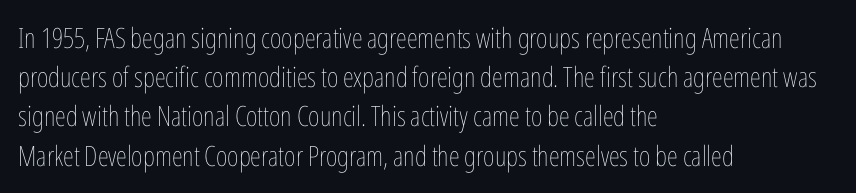
Q: Is the text bold? A: No.
Q: Is the text italic (slanted)? A: No, it is upright.
Q: Is the text underlined? A: No.
Q: How is the paragraph aligned? A: Left-aligned.
Q: Is the spacing between letters normal or unusually wide? A: Normal.
Q: Is the spacing between lines tight, normal or loose? A: Normal.
Q: Width (condensed, normal, or wide)? A: Condensed.
Q: Stroke contrast? A: Low.
Q: x-height? A: Medium.
Q: Monospaced? A: No.
